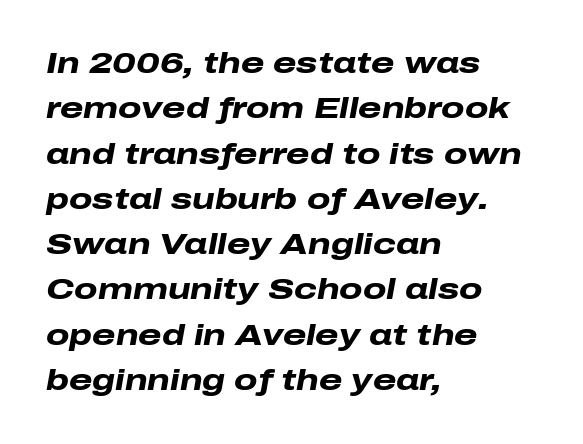
{"italic": "yes", "lean": "right", "slant_degrees": 10, "bold": "yes", "weight": "heavy", "width": "wide", "stroke_contrast": "low", "x_height": "medium", "monospaced": "no", "underline": "no", "align": "left", "line_spacing": "normal", "line_spacing_ratio": 1.51, "letter_spacing": "normal", "letter_spacing_em": 0.0, "glyph_px": 30}
